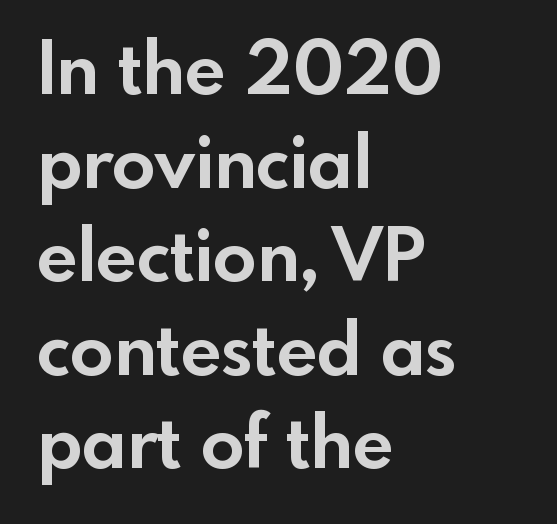
The image shows 72 px bold sans-serif type, upright; set left-aligned, normal line spacing (1.3x), normal letter spacing, not underlined; a small x-height.
